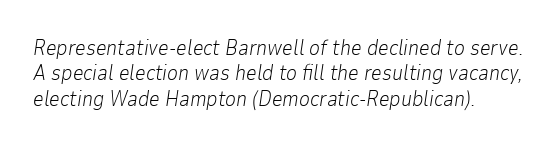
Nothing unusual about the tracking: characters are spaced as the font intends. Descender tails drop into unmarked territory. Notice how the stems are inclined rather than vertical — that's the hallmark of italics. Bold? No — there's no thickening of the strokes.
